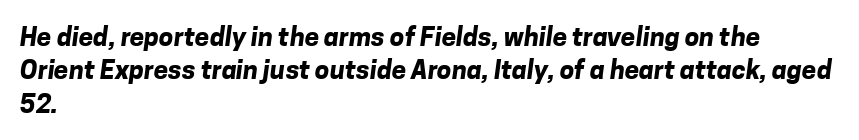
{"bold": "yes", "underline": "no", "align": "left", "line_spacing": "normal", "line_spacing_ratio": 1.28, "letter_spacing": "normal", "letter_spacing_em": 0.0, "glyph_px": 26}
